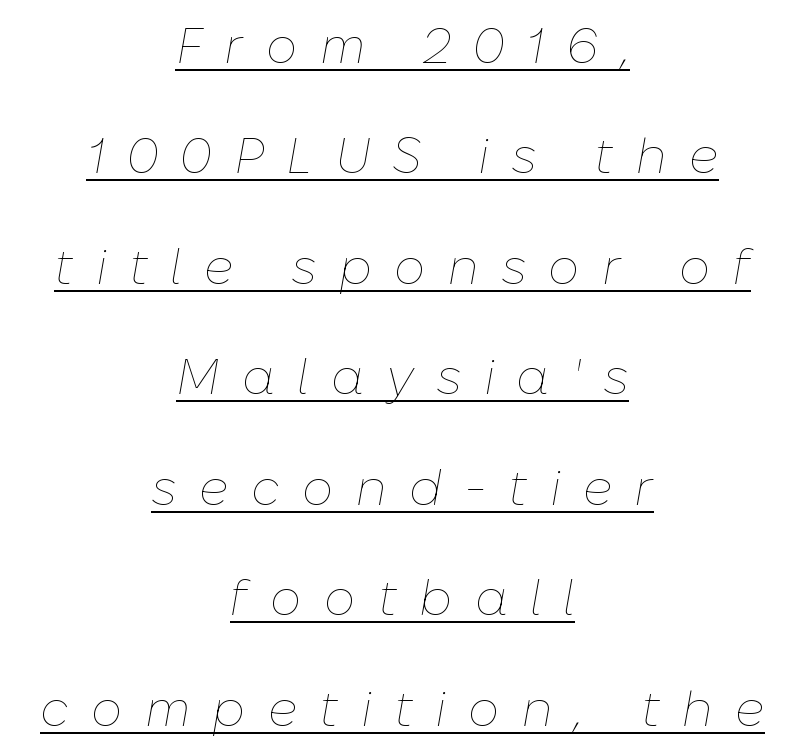
The image shows 50 px thin type, italic (leaning right); set centered, loose line spacing (2.21x), unusually wide letter spacing (+0.44 em), underlined; low stroke contrast and a medium x-height.
